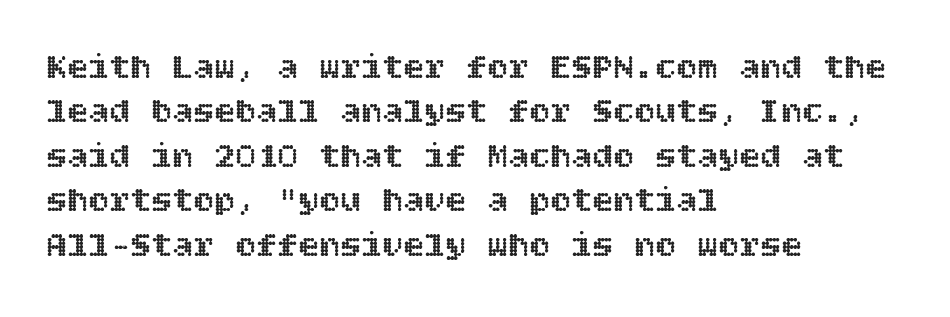
Left-aligned paragraph, ragged on the right. Compared with typical body copy, the letter spacing here is the same. Each new line begins a customary step beneath the previous one. The strip under each line holds only bare page. If you drew a line through each stem, it would be perfectly vertical.
